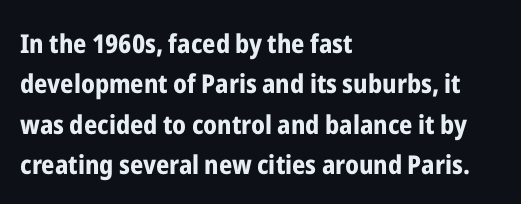
The image shows 26 px bold type, upright; set left-aligned, normal line spacing (1.55x), normal letter spacing, not underlined.
